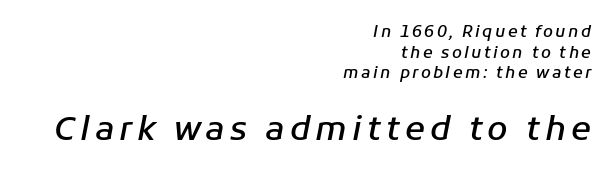
Q: Is the text bold? A: Semi-bold.
Q: Is the text italic (slanted)? A: Yes, it leans right by about 11 degrees.
Q: Is the text underlined? A: No.
Q: How is the paragraph aligned? A: Right-aligned.
Q: Is the spacing between lines tight, normal or loose? A: Normal.
Q: Which block of text is set in a larger size, the first (top) or the second (bottom)? A: The second (bottom) one.
Q: Width (condensed, normal, or wide)? A: Normal.
Q: Stroke contrast? A: Low.
Q: x-height? A: Medium.
Q: Monospaced? A: No.
